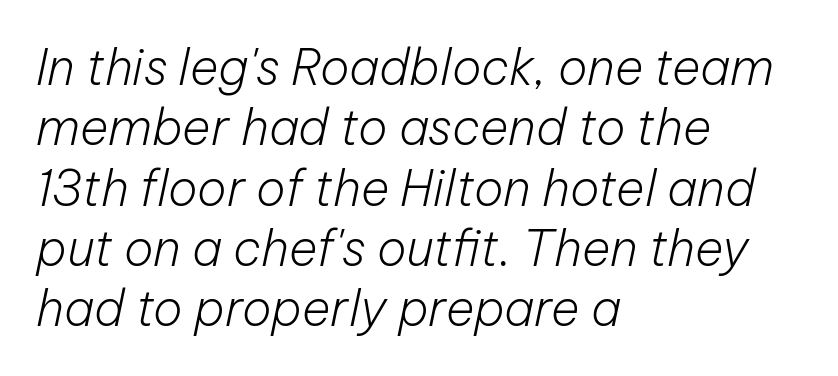
These lines are rendered in a variable-pitch font. The typesetter chose a ragged-right arrangement here. The line texture is even and compact thanks to regular tracking. Summary of weight: not heavy and not bold.
